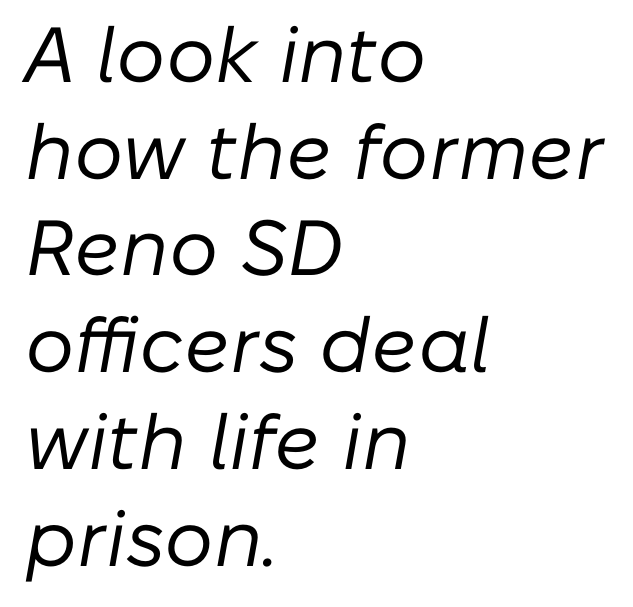
Rendered with sloped, italic letterforms. These lines are rendered in a variable-pitch font. The ragged edge is on the right, which tells us the setting is flush left. Weight: in the light-to-regular range.
